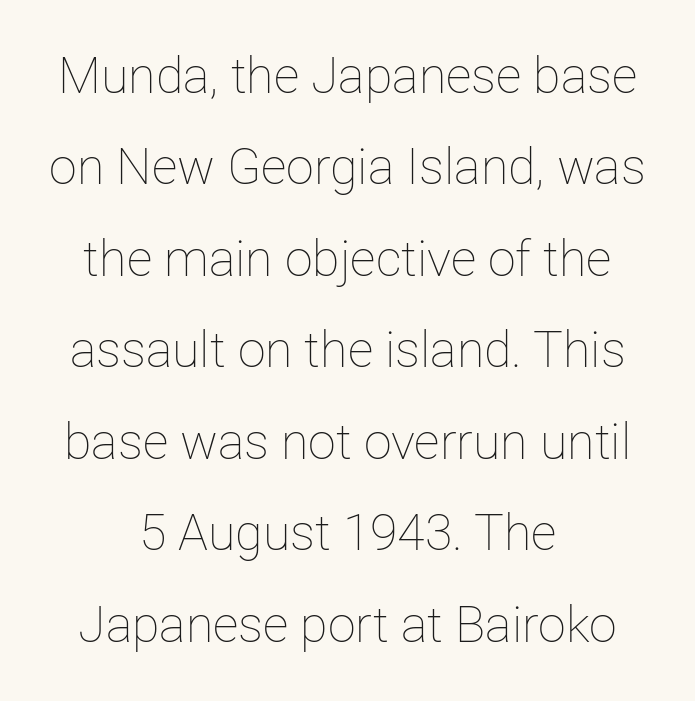
{"italic": "no", "bold": "no", "weight": "thin", "width": "normal", "stroke_contrast": "low", "x_height": "medium", "monospaced": "no", "underline": "no", "align": "center", "line_spacing_ratio": 1.83, "letter_spacing": "normal", "letter_spacing_em": 0.0, "glyph_px": 50}
